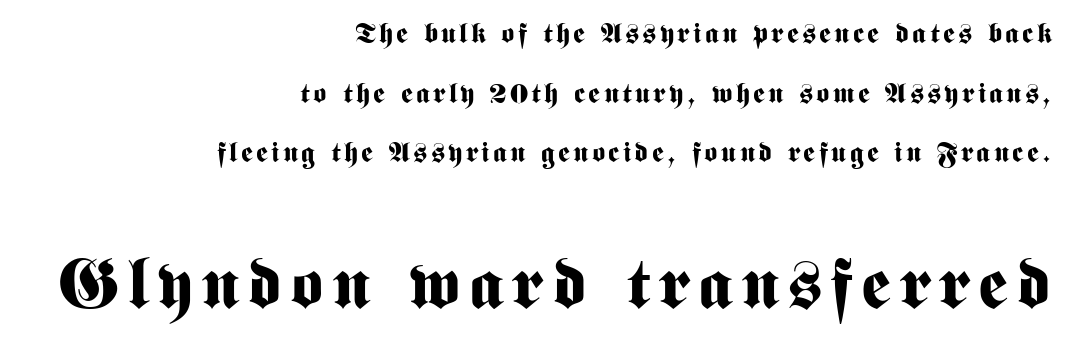
The image shows 70 px bold, condensed sans-serif type, upright; set right-aligned, loose line spacing (2.13x), not underlined; the second (bottom) block is 2.5x larger; medium stroke contrast and a medium x-height.
